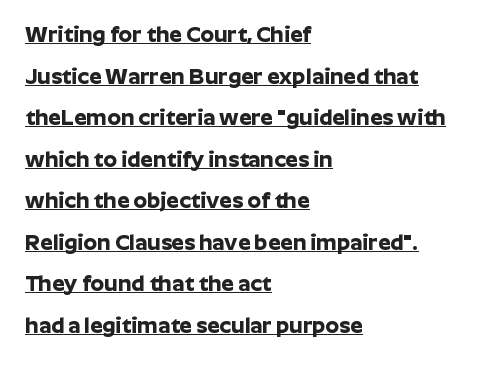
Each glyph is drawn with heavy, bold strokes. Between one letter and the next there's only the usual sliver of space. Each line starts at the same left margin while the right side varies. Every stem runs plumb, perpendicular to the baseline.
